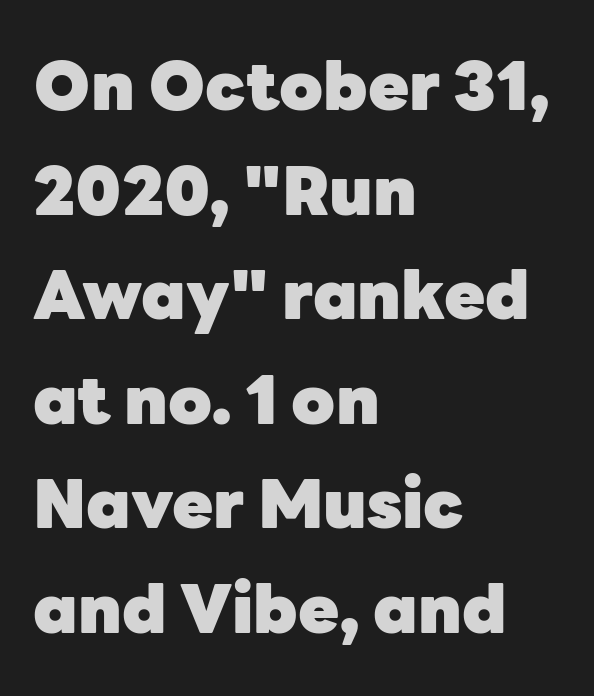
Its strokes are broad and dark, the hallmark of bold type. Looks like regular typesetting: each glyph gets only the width it needs. Is there much room between lines? A standard amount, neither cramped nor airy. This is the regular roman posture of the typeface. Characters follow at the spacing the type designer built in.
